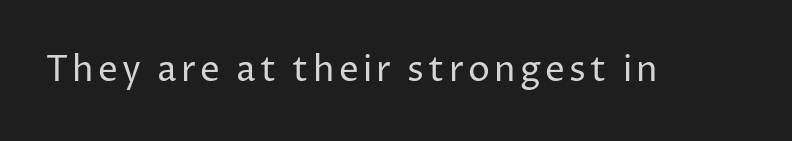
The image shows 35 px regular-weight sans-serif type, upright; set not underlined; low stroke contrast and a medium x-height.
